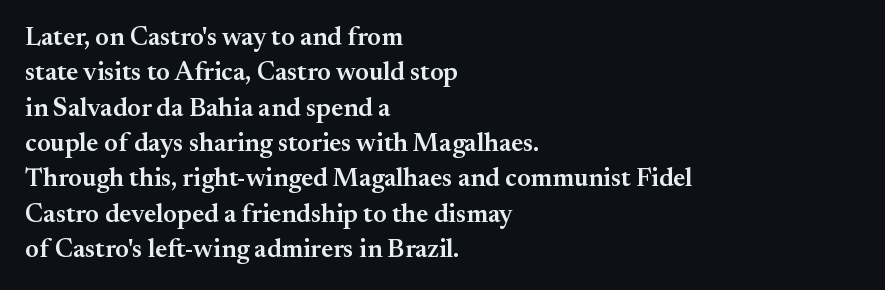
Q: Is the text bold? A: Semi-bold.
Q: Is the text italic (slanted)? A: No, it is upright.
Q: Is the text underlined? A: No.
Q: How is the paragraph aligned? A: Left-aligned.
Q: Is the spacing between letters normal or unusually wide? A: Normal.
Q: Is the spacing between lines tight, normal or loose? A: Normal.
